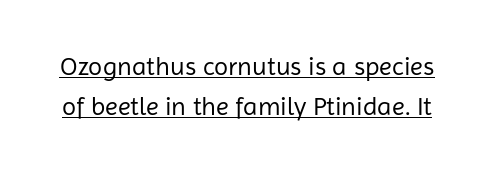
{"italic": "no", "bold": "no", "underline": "yes", "line_spacing": "normal", "line_spacing_ratio": 1.53, "letter_spacing": "normal", "letter_spacing_em": 0.0, "glyph_px": 26}
